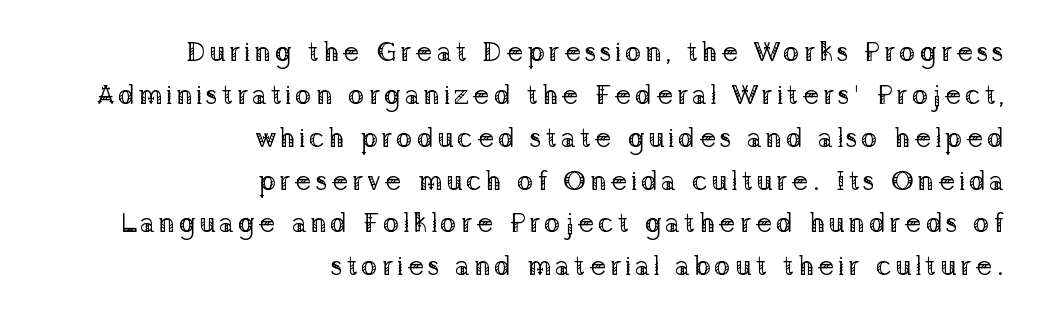
Right-aligned paragraph, ragged on the left. What's the leading like? Ordinary, nothing unusual. The letters stand upright; this is a roman face. The type family on display is of the serif kind. Underline: absent.
